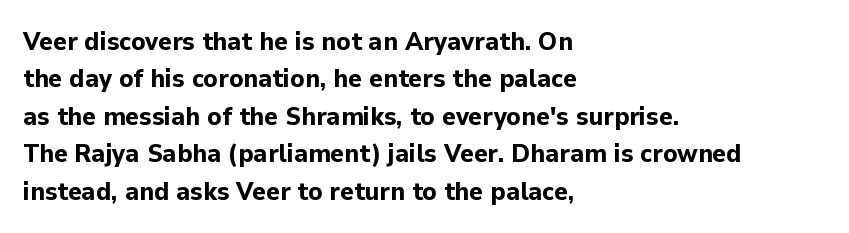
{"italic": "no", "bold": "yes", "underline": "no", "align": "left", "line_spacing": "normal", "line_spacing_ratio": 1.44, "letter_spacing": "normal", "letter_spacing_em": 0.0, "glyph_px": 26}
